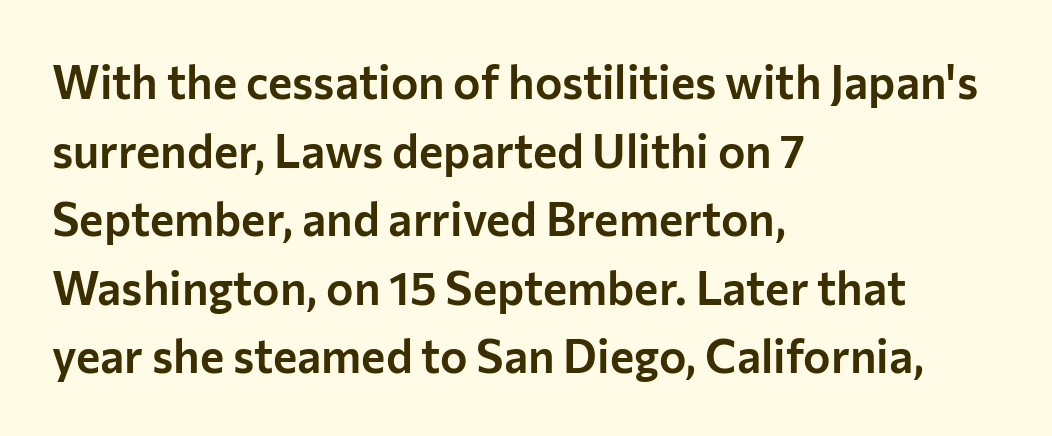
Q: Is the text italic (slanted)? A: No, it is upright.
Q: Is the typeface a serif or a sans-serif typeface? A: Sans-serif.
Q: Is the text underlined? A: No.
Q: How is the paragraph aligned? A: Left-aligned.
Q: Is the spacing between letters normal or unusually wide? A: Normal.
Q: Is the spacing between lines tight, normal or loose? A: Normal.
Q: Width (condensed, normal, or wide)? A: Normal.
Q: Stroke contrast? A: Low.
Q: x-height? A: Medium.
Q: Monospaced? A: No.
